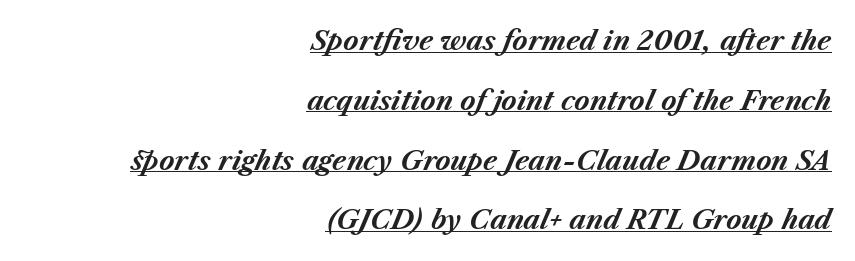
The image shows 26 px bold type, italic (leaning right); set right-aligned, loose line spacing (2.3x), normal letter spacing, underlined.
